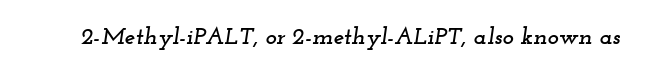
Is the letter spacing exaggerated? No — it looks like the ordinary default. The words here are not underlined. Every character sits at an angle, as italics do.
